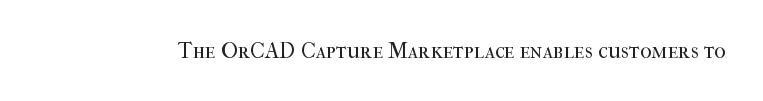
The image shows 22 px text type, upright; set normal letter spacing, not underlined.
